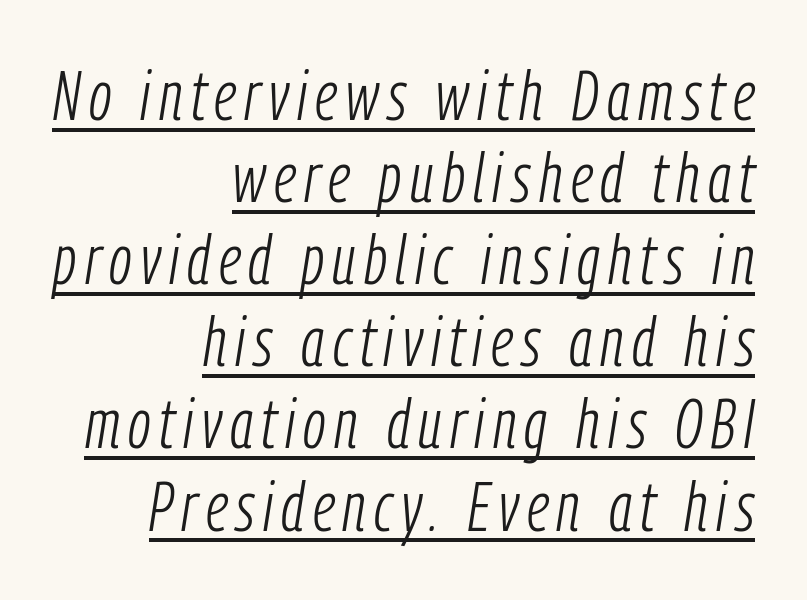
Q: Is the text bold? A: No.
Q: Is the text italic (slanted)? A: Yes, it leans right by about 9 degrees.
Q: Is the text underlined? A: Yes.
Q: How is the paragraph aligned? A: Right-aligned.
Q: Width (condensed, normal, or wide)? A: Condensed.
Q: Stroke contrast? A: Low.
Q: x-height? A: Medium.
Q: Monospaced? A: No.
